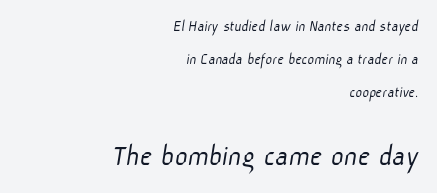
The image shows 31 px light sans-serif type; set right-aligned, loose line spacing (2.06x), normal letter spacing, not underlined; the second (bottom) block is 1.94x larger; low stroke contrast and a medium x-height.
